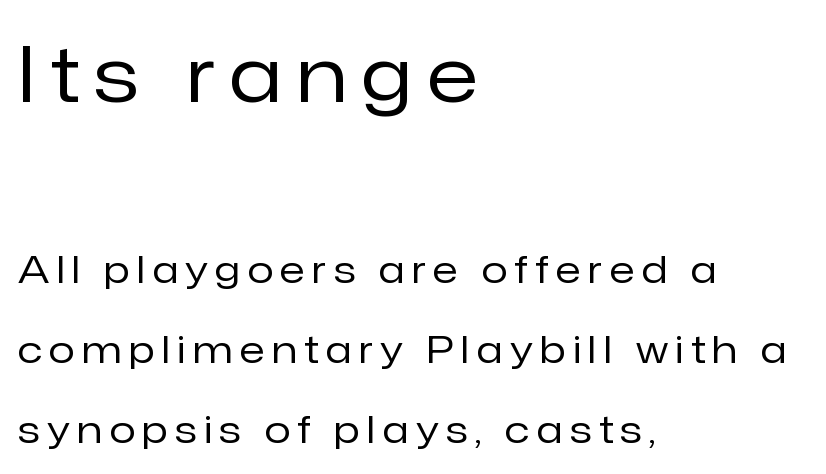
Is the type heavy? It reads as light-to-regular instead. The rendering uses natural spacing where letterforms have individual widths. The rag falls on the right side of this text block. This sample uses an upright cut, with every glyph sitting square on the baseline.
